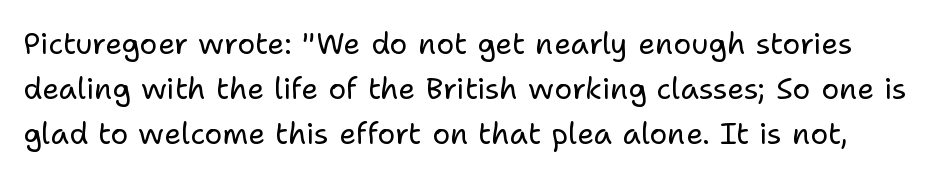
These lines are rendered in a variable-pitch font. Posture: straight, roman, zero tilt. The glyphs are unaccompanied by any horizontal stroke below them. The line texture is even and compact thanks to regular tracking.
